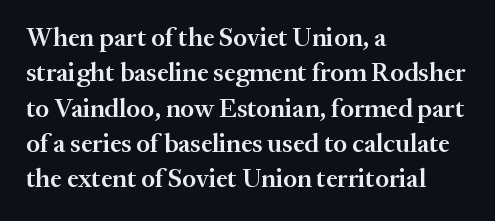
Quick note: underline off. Is the letter spacing exaggerated? No — it looks like the ordinary default. Each new line begins a customary step beneath the previous one. Its strokes are somewhat broadened, the hallmark of semibold type.
